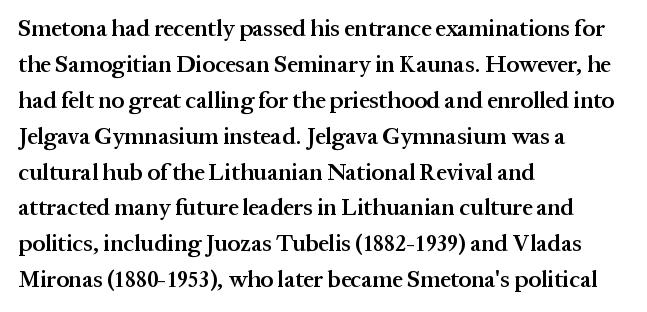
{"italic": "no", "bold": "semi", "underline": "no", "align": "left", "line_spacing": "normal", "line_spacing_ratio": 1.56, "letter_spacing": "normal", "letter_spacing_em": 0.0, "glyph_px": 23}
